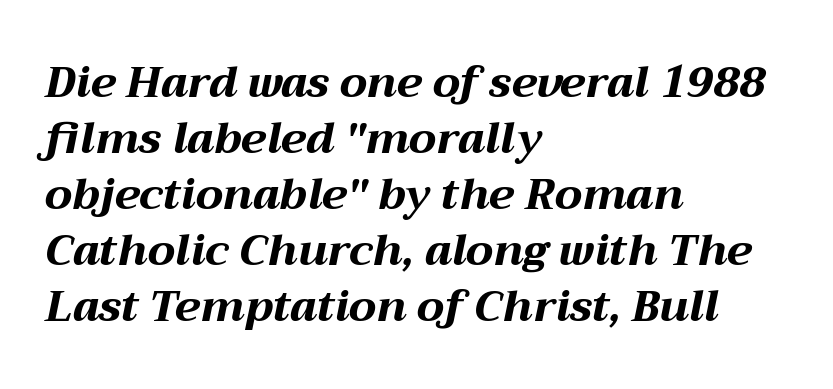
Q: Is the text bold? A: Yes.
Q: Is the text italic (slanted)? A: Yes, it leans right by about 12 degrees.
Q: Is the text underlined? A: No.
Q: How is the paragraph aligned? A: Left-aligned.
Q: Is the spacing between letters normal or unusually wide? A: Normal.
Q: Is the spacing between lines tight, normal or loose? A: Normal.
Q: Width (condensed, normal, or wide)? A: Wide.
Q: Stroke contrast? A: Medium.
Q: x-height? A: Medium.
Q: Monospaced? A: No.
